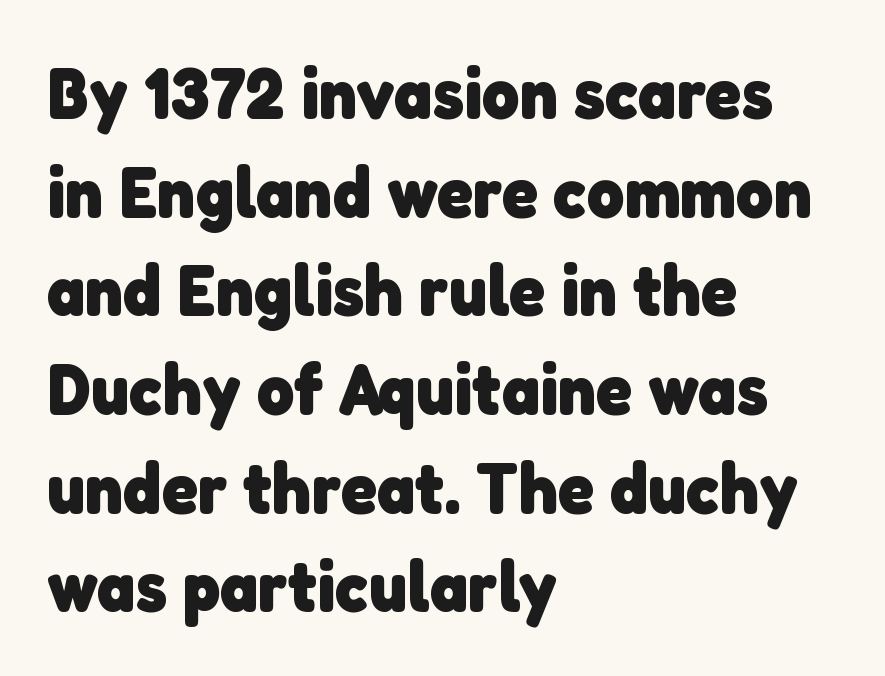
Q: Is the text bold? A: Yes.
Q: Is the typeface a serif or a sans-serif typeface? A: Sans-serif.
Q: Is the text underlined? A: No.
Q: How is the paragraph aligned? A: Left-aligned.
Q: Is the spacing between letters normal or unusually wide? A: Normal.
Q: Is the spacing between lines tight, normal or loose? A: Normal.
Q: Width (condensed, normal, or wide)? A: Normal.
Q: Stroke contrast? A: Low.
Q: x-height? A: Medium.
Q: Monospaced? A: No.
